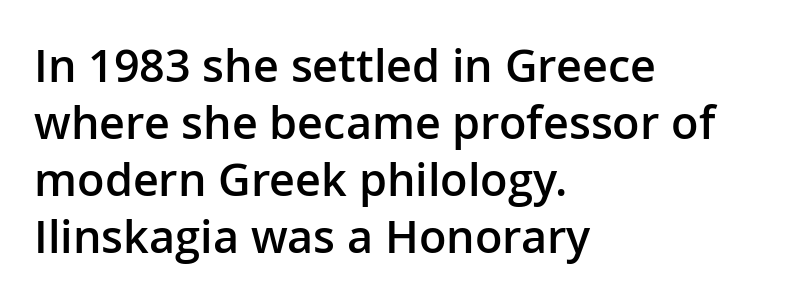
This is moderately heavy type, rendered in semibold. The type sits square on the baseline with zero lean. Short note: letters normally spaced. This sample has the flowing, uneven cadence of proportional lettering.
